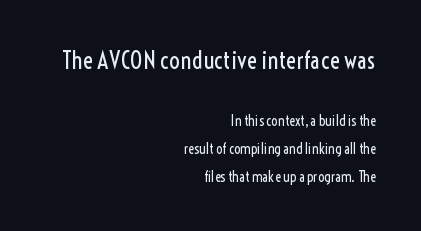
{"italic": "no", "bold": "no", "underline": "no", "align": "right", "line_spacing": "loose", "line_spacing_ratio": 1.99, "letter_spacing": "normal", "letter_spacing_em": 0.0, "larger_block": "first", "size_ratio": 1.71, "glyph_px": 24}
